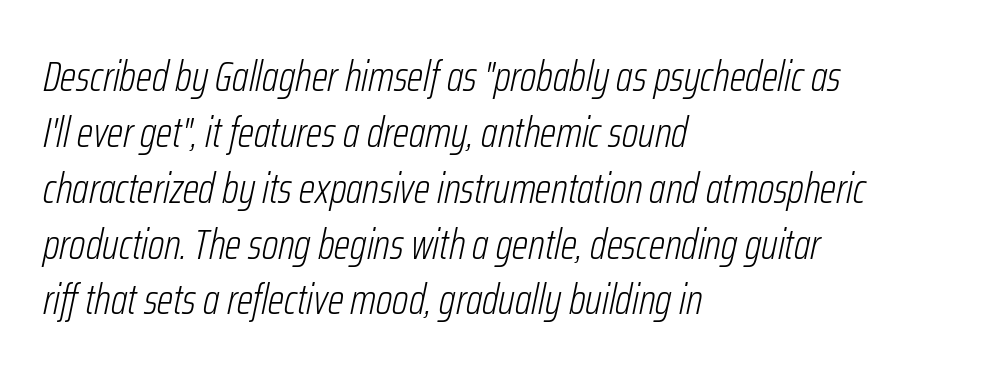
Line starts are locked; line ends wander. Any mark beneath the type? The region is blank. Stems here are at most as thick as an everyday book face. Each new line begins a customary step beneath the previous one.
